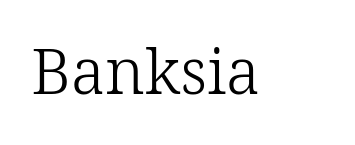
{"serif": "yes", "italic": "no", "bold": "no", "weight": "light", "width": "normal", "stroke_contrast": "low", "x_height": "medium", "monospaced": "no", "underline": "no", "letter_spacing": "normal", "letter_spacing_em": 0.0, "glyph_px": 63}
